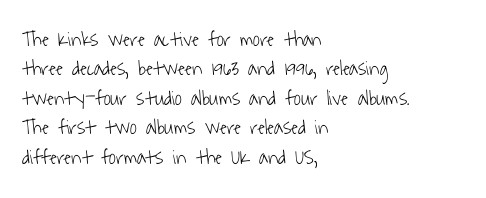
Q: Is the text bold? A: No.
Q: Is the text underlined? A: No.
Q: How is the paragraph aligned? A: Left-aligned.
Q: Is the spacing between letters normal or unusually wide? A: Normal.
Q: Is the spacing between lines tight, normal or loose? A: Normal.
